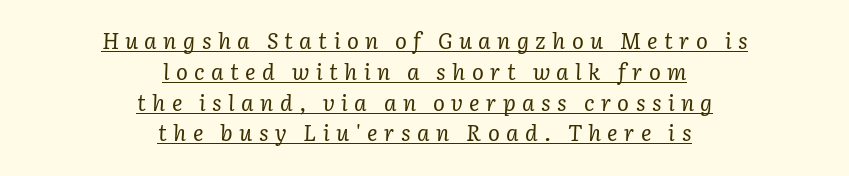
Q: Is the text bold? A: No.
Q: Is the text italic (slanted)? A: Yes, it leans right by about 3 degrees.
Q: Is the text underlined? A: Yes.
Q: How is the paragraph aligned? A: Centered.
Q: Is the spacing between letters normal or unusually wide? A: Unusually wide.
Q: Is the spacing between lines tight, normal or loose? A: Normal.
